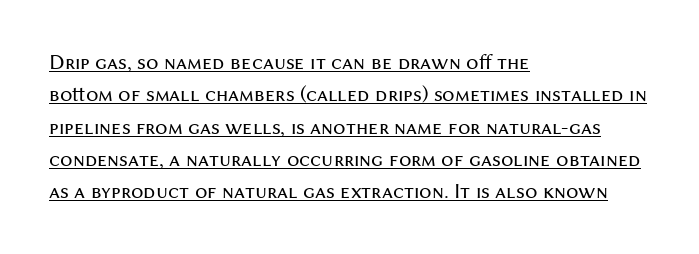
{"italic": "no", "bold": "no", "underline": "yes", "align": "left", "line_spacing": "normal", "line_spacing_ratio": 1.47, "letter_spacing": "normal", "letter_spacing_em": 0.0, "glyph_px": 22}
